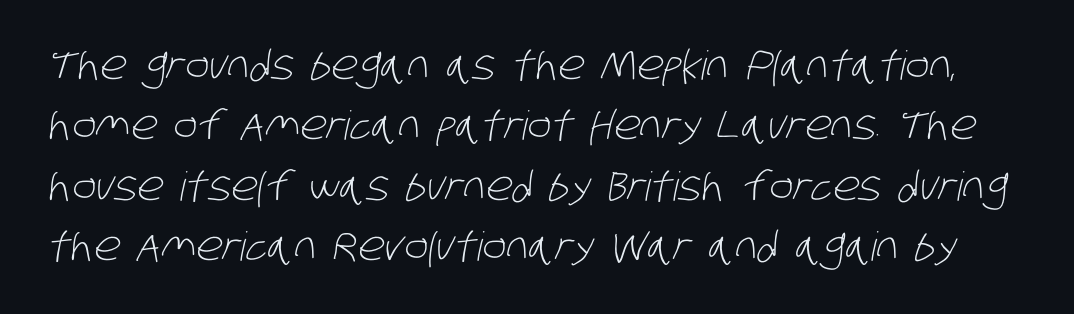
The zone under the glyphs is completely vacant. Character widths vary here, with narrow letters taking less room than wide ones. This rendering leaves character spacing at its baseline value. Typographically, this falls in the sans-serif category.
